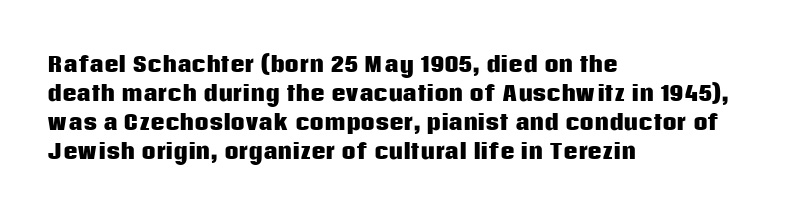
{"italic": "no", "bold": "yes", "underline": "no", "align": "left", "line_spacing": "normal", "line_spacing_ratio": 1.45, "letter_spacing": "normal", "letter_spacing_em": 0.0, "glyph_px": 20}
